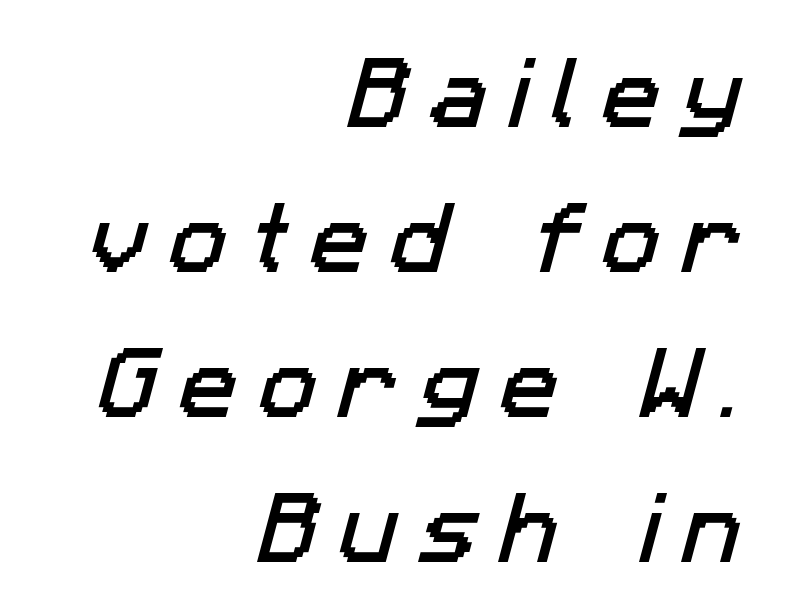
Horizontal alignment here is rightward, an uncommon choice for prose. The face used here is a sans, in the tradition of grotesques and geometrics. Inter-character spacing is expanded well beyond the font's built-in metrics. A typesetter would call this proportional, since set widths differ per character.
